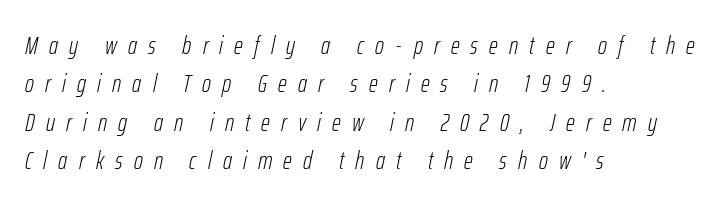
Q: Is the text bold? A: No.
Q: Is the text italic (slanted)? A: Yes, it leans right by about 12 degrees.
Q: Is the text underlined? A: No.
Q: How is the paragraph aligned? A: Left-aligned.
Q: Is the spacing between letters normal or unusually wide? A: Unusually wide.
Q: Is the spacing between lines tight, normal or loose? A: Normal.
